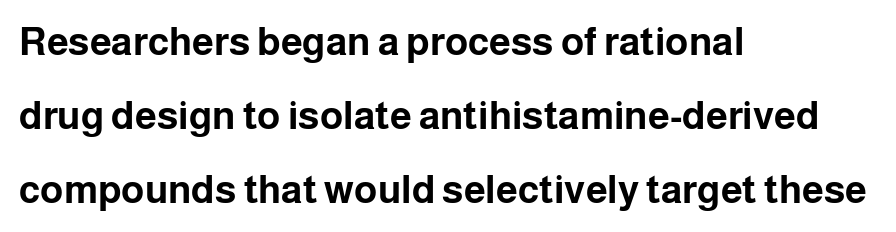
Q: Is the text bold? A: Yes.
Q: Is the text italic (slanted)? A: No, it is upright.
Q: Is the typeface a serif or a sans-serif typeface? A: Sans-serif.
Q: Is the text underlined? A: No.
Q: How is the paragraph aligned? A: Left-aligned.
Q: Is the spacing between letters normal or unusually wide? A: Normal.
Q: Is the spacing between lines tight, normal or loose? A: Loose.
Q: Width (condensed, normal, or wide)? A: Normal.
Q: Stroke contrast? A: Low.
Q: x-height? A: Medium.
Q: Monospaced? A: No.
